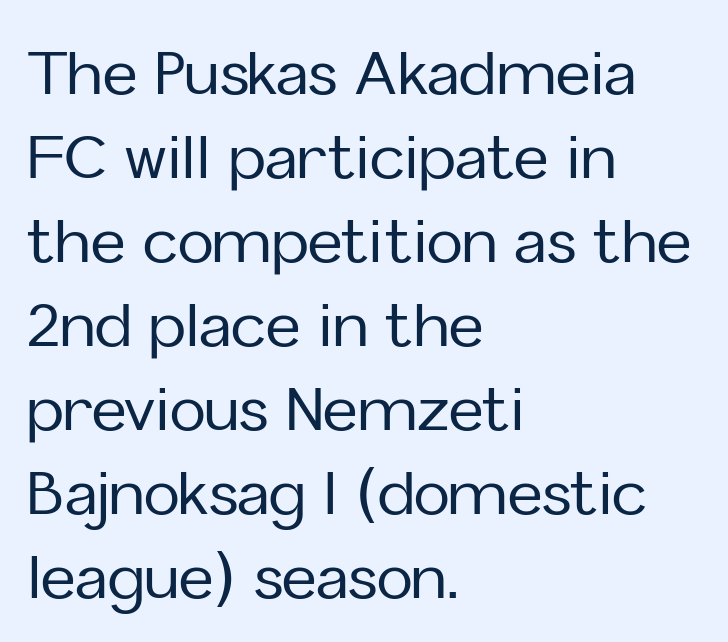
Q: Is the text italic (slanted)? A: No, it is upright.
Q: Is the typeface a serif or a sans-serif typeface? A: Sans-serif.
Q: Is the text underlined? A: No.
Q: How is the paragraph aligned? A: Left-aligned.
Q: Is the spacing between letters normal or unusually wide? A: Normal.
Q: Is the spacing between lines tight, normal or loose? A: Normal.
Q: Width (condensed, normal, or wide)? A: Normal.
Q: Stroke contrast? A: Low.
Q: x-height? A: Medium.
Q: Monospaced? A: No.
